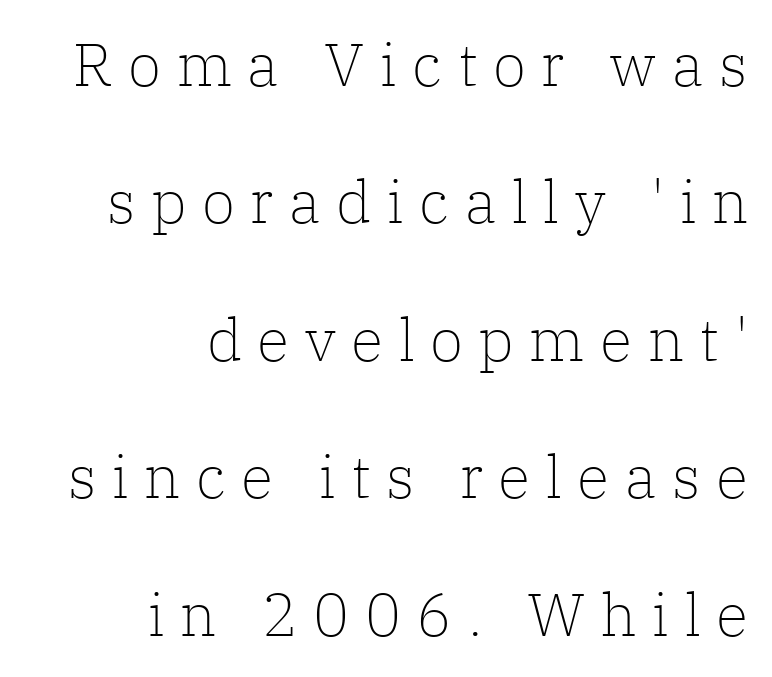
The image shows 60 px light serif type, upright; set right-aligned, loose line spacing (2.29x), unusually wide letter spacing (+0.26 em), not underlined; low stroke contrast and a medium x-height.
